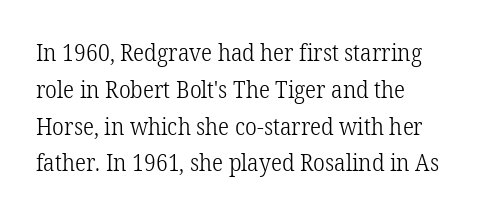
{"italic": "no", "bold": "no", "underline": "no", "align": "left", "line_spacing": "normal", "line_spacing_ratio": 1.6, "letter_spacing": "normal", "letter_spacing_em": 0.0, "glyph_px": 23}
